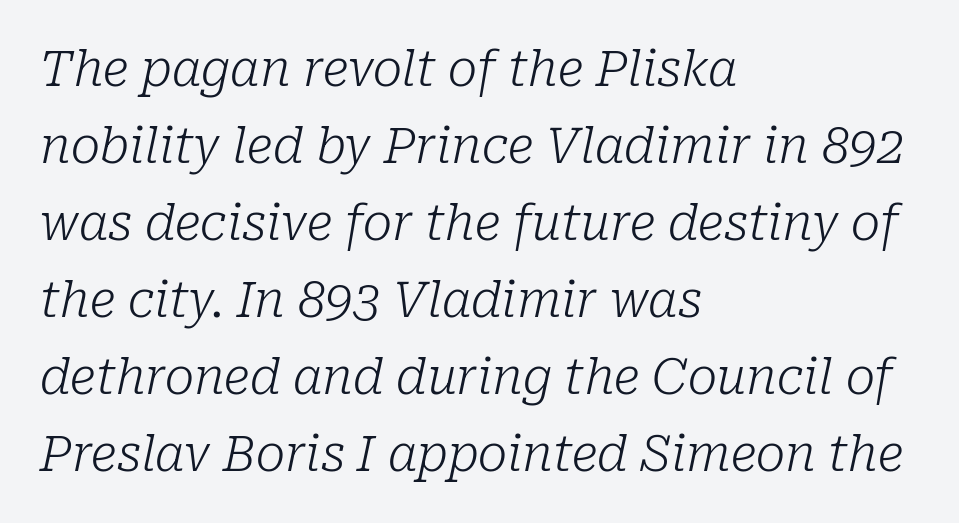
{"serif": "yes", "italic": "yes", "lean": "right", "slant_degrees": 10, "bold": "no", "weight": "light", "width": "normal", "stroke_contrast": "low", "x_height": "medium", "monospaced": "no", "underline": "no", "align": "left", "line_spacing": "normal", "line_spacing_ratio": 1.57, "letter_spacing": "normal", "letter_spacing_em": 0.0, "glyph_px": 49}
